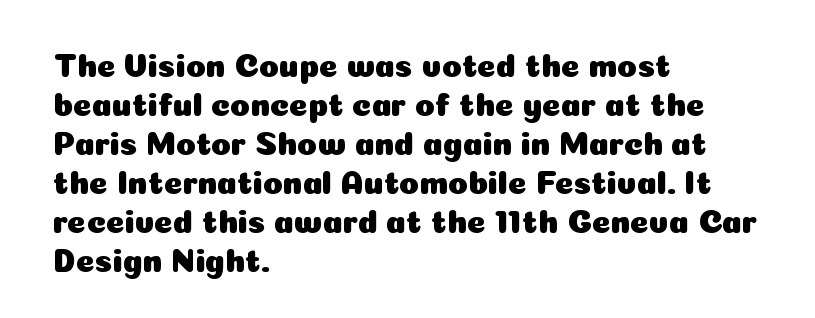
Q: Is the text italic (slanted)? A: No, it is upright.
Q: Is the typeface a serif or a sans-serif typeface? A: Sans-serif.
Q: Is the text underlined? A: No.
Q: How is the paragraph aligned? A: Left-aligned.
Q: Is the spacing between letters normal or unusually wide? A: Normal.
Q: Width (condensed, normal, or wide)? A: Normal.
Q: Stroke contrast? A: Low.
Q: x-height? A: Medium.
Q: Monospaced? A: No.
